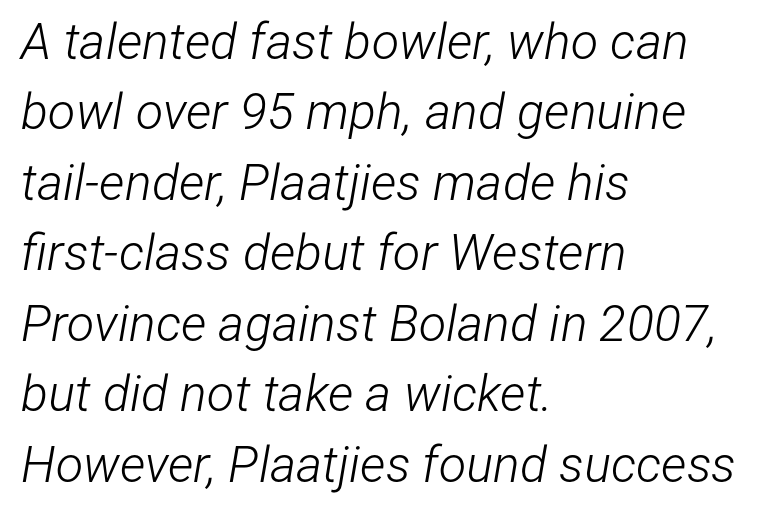
The image shows 50 px light, condensed type, italic (leaning right); set left-aligned, normal line spacing (1.41x), normal letter spacing, not underlined; low stroke contrast and a medium x-height.
